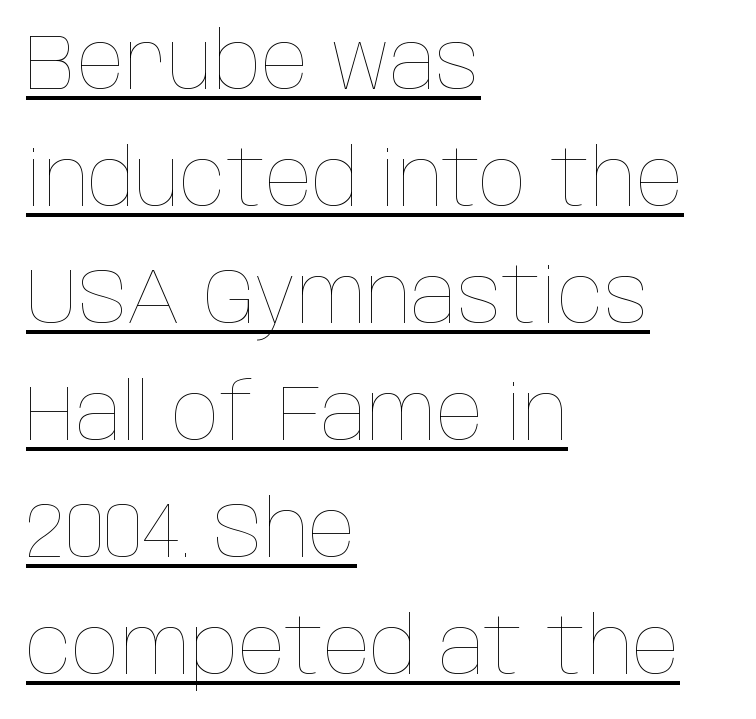
{"italic": "no", "bold": "no", "weight": "thin", "width": "condensed", "stroke_contrast": "low", "x_height": "large", "monospaced": "no", "underline": "yes", "align": "left", "line_spacing": "normal", "line_spacing_ratio": 1.5, "letter_spacing": "normal", "letter_spacing_em": 0.0, "glyph_px": 78}
